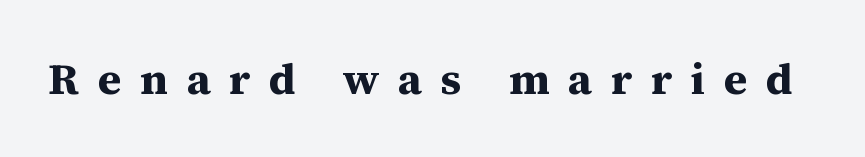
Underline: absent. Someone cranked the tracking dial way up on this one. How heavy is the stroke? Heavy — this is a bold. Vertical strokes here are truly vertical.
